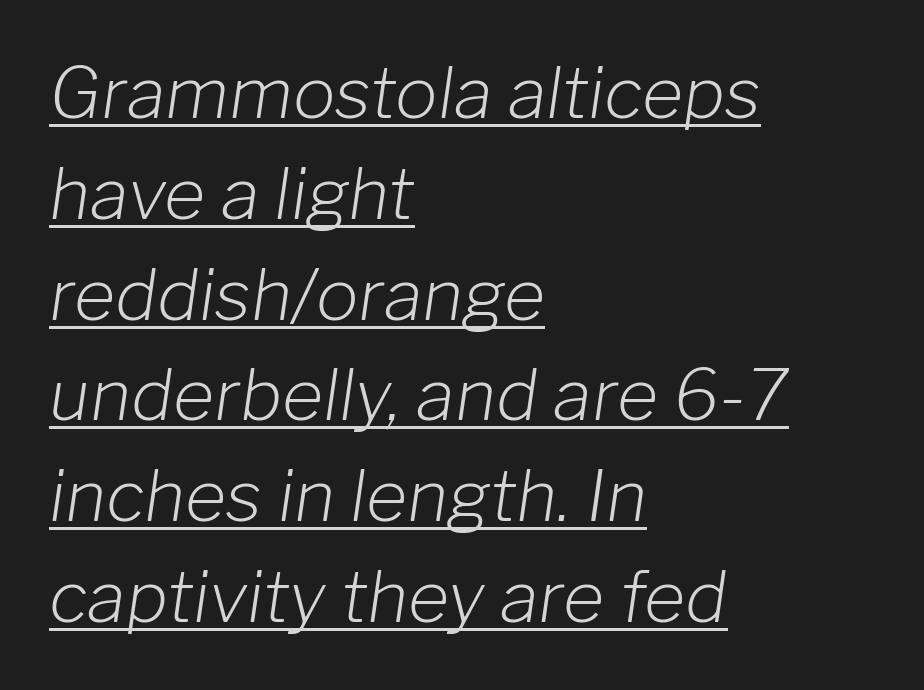
A normal amount of white space separates one row of letters from the next. You could call the tracking neutral — neither tight nor loose. A rule runs beneath these lines of type. Posture: slanted. Weight class: somewhere from thin through regular.
